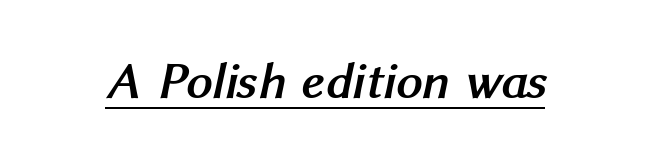
Q: Is the text bold? A: Yes.
Q: Is the typeface a serif or a sans-serif typeface? A: Sans-serif.
Q: Is the text underlined? A: Yes.
Q: Is the spacing between letters normal or unusually wide? A: Normal.
Q: Width (condensed, normal, or wide)? A: Normal.
Q: Stroke contrast? A: Medium.
Q: x-height? A: Medium.
Q: Monospaced? A: No.
